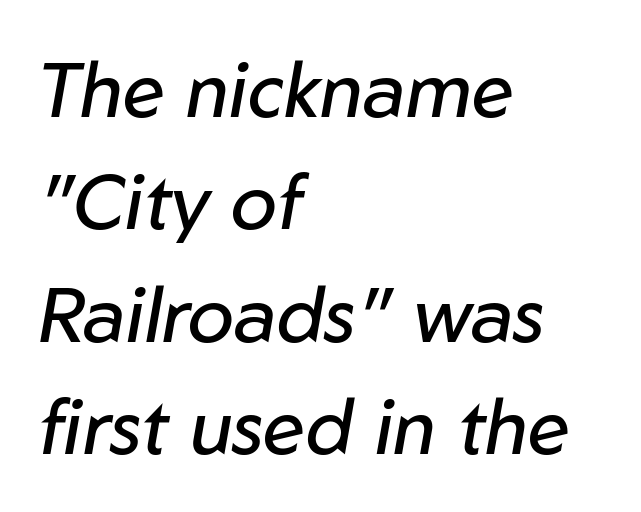
{"italic": "yes", "lean": "right", "slant_degrees": 10, "bold": "no", "weight": "regular", "width": "normal", "stroke_contrast": "low", "x_height": "medium", "monospaced": "no", "underline": "no", "align": "left", "line_spacing": "normal", "line_spacing_ratio": 1.46, "letter_spacing": "normal", "letter_spacing_em": 0.0, "glyph_px": 77}
